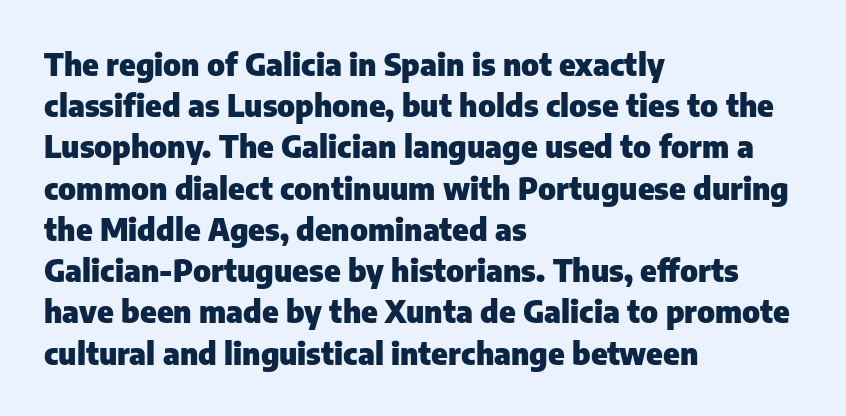
Q: Is the text bold? A: Yes.
Q: Is the text italic (slanted)? A: No, it is upright.
Q: Is the typeface a serif or a sans-serif typeface? A: Sans-serif.
Q: Is the text underlined? A: No.
Q: How is the paragraph aligned? A: Left-aligned.
Q: Is the spacing between letters normal or unusually wide? A: Normal.
Q: Is the spacing between lines tight, normal or loose? A: Normal.
Q: Width (condensed, normal, or wide)? A: Normal.
Q: Stroke contrast? A: Low.
Q: x-height? A: Medium.
Q: Monospaced? A: No.
